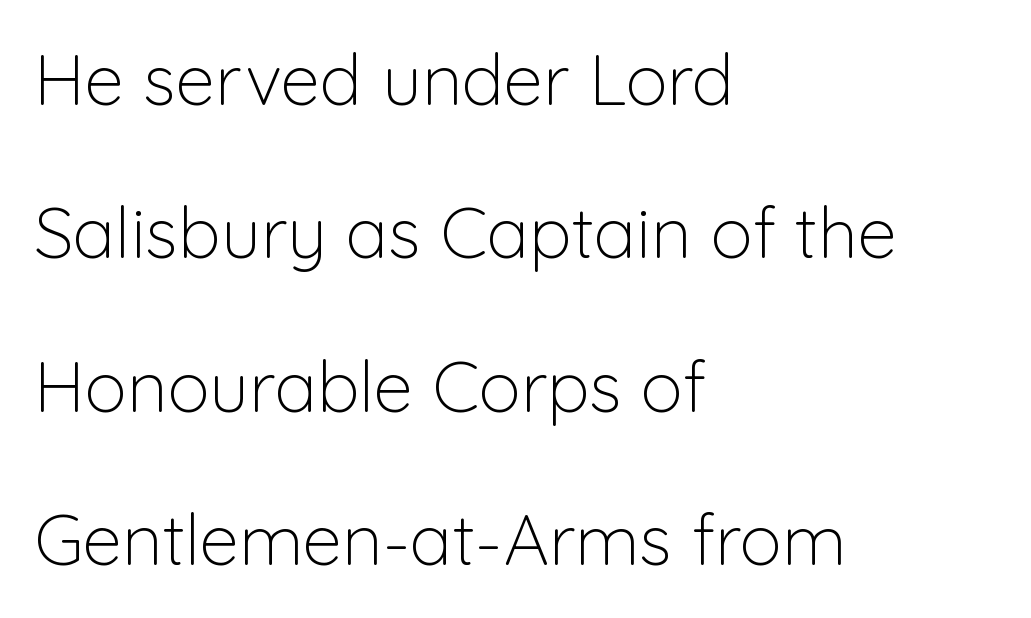
The image shows 71 px light sans-serif type, upright; set left-aligned, loose line spacing (2.16x), normal letter spacing, not underlined; low stroke contrast and a medium x-height.
